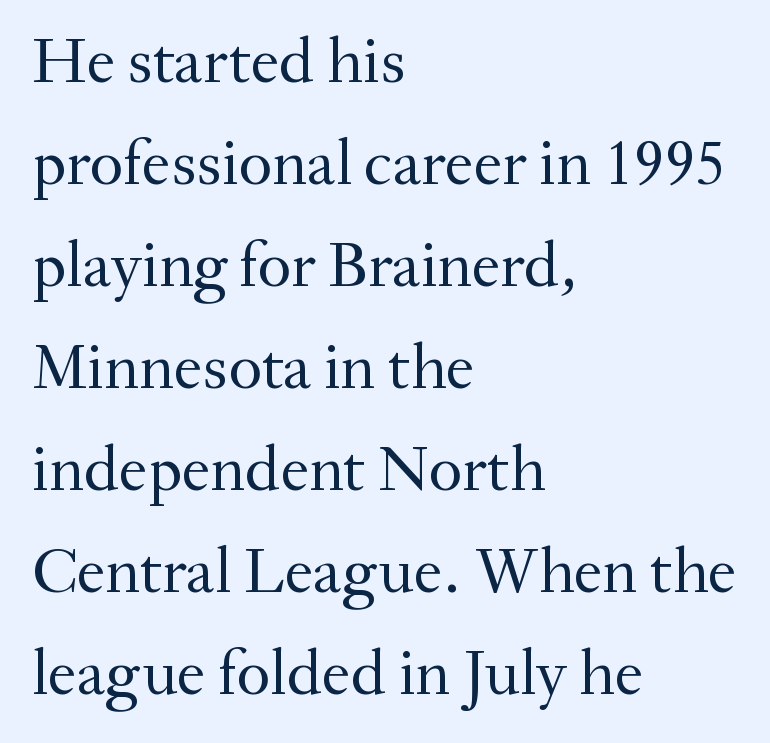
Upright lettering throughout. The space beneath each line is pristine and unruled. A typesetter would call this proportional, since set widths differ per character. Is this a sans? No — the strokes have serifs. The text block is weighted toward the left margin, trailing off unevenly rightward.
